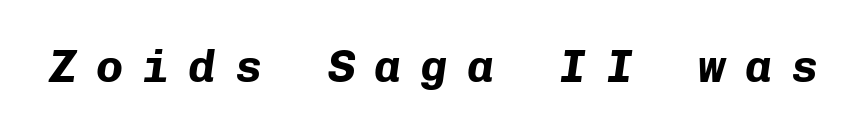
The image shows 45 px bold type, italic (leaning right), monospaced; set unusually wide letter spacing (+0.43 em), not underlined; low stroke contrast and a medium x-height.
